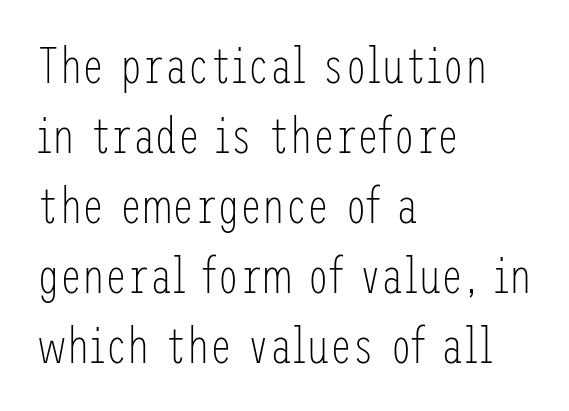
The image shows 50 px light, condensed sans-serif type, upright; set left-aligned, normal line spacing (1.4x), normal letter spacing, not underlined; low stroke contrast and a medium x-height.
